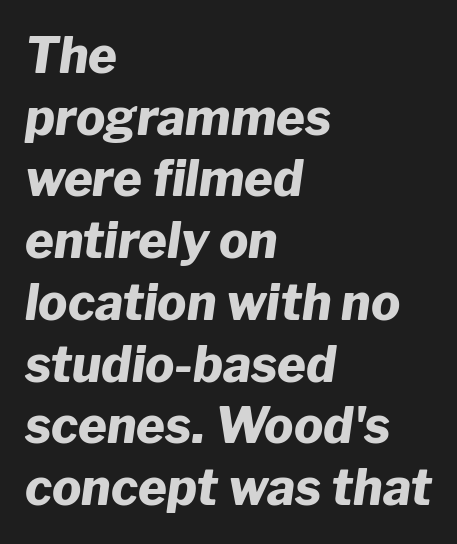
The passage shown is typed in a proportional face where columns would drift. Typesetter's note: full bold, strokes at maximum text heaviness. The rendering keeps characters at their native spacing. The strip under each line holds only bare page.
